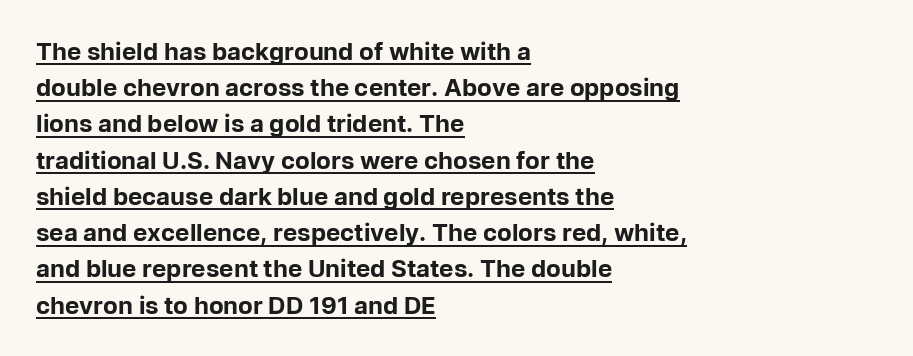
Rendered with straight, roman letterforms. The horizontal fit of the characters is conventional and even. The font is running at its bold setting. These lines are set flush left with a ragged right edge.
